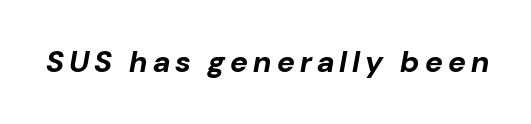
Q: Is the text bold? A: Yes.
Q: Is the text italic (slanted)? A: Yes, it leans right by about 10 degrees.
Q: Is the text underlined? A: No.
Q: Width (condensed, normal, or wide)? A: Normal.
Q: Stroke contrast? A: Low.
Q: x-height? A: Medium.
Q: Monospaced? A: No.
